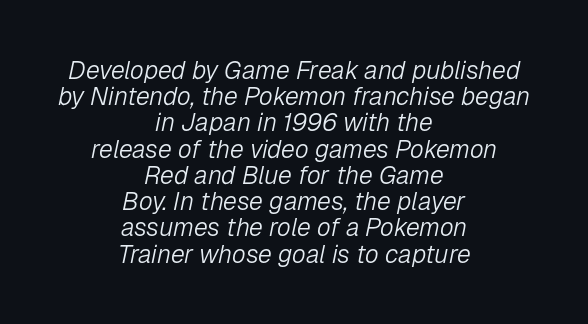
Q: Is the text bold? A: No.
Q: Is the text italic (slanted)? A: Yes, it leans right by about 12 degrees.
Q: Is the text underlined? A: No.
Q: How is the paragraph aligned? A: Centered.
Q: Is the spacing between letters normal or unusually wide? A: Normal.
Q: Is the spacing between lines tight, normal or loose? A: Tight.
